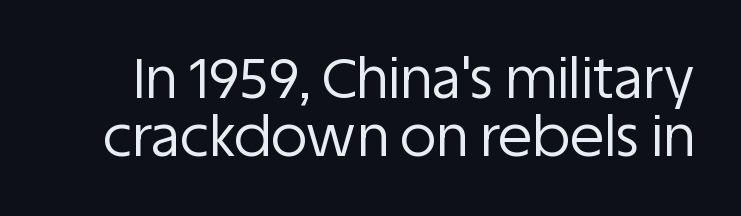
The image shows 56 px regular-weight sans-serif type, upright; set tight line spacing (1.03x), normal letter spacing, not underlined; low stroke contrast and a large x-height.
